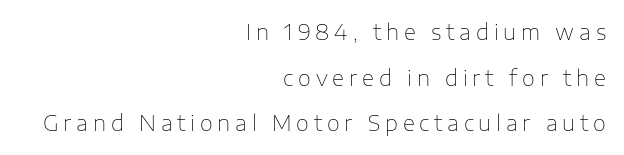
Q: Is the text bold? A: No.
Q: Is the text italic (slanted)? A: No, it is upright.
Q: Is the text underlined? A: No.
Q: How is the paragraph aligned? A: Right-aligned.
Q: Is the spacing between letters normal or unusually wide? A: Unusually wide.
Q: Is the spacing between lines tight, normal or loose? A: Loose.
